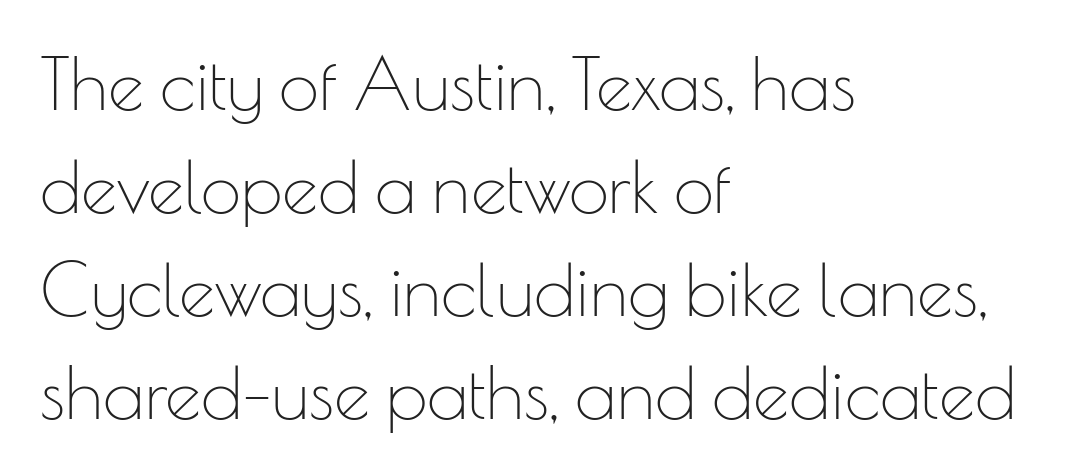
{"serif": "no", "italic": "no", "bold": "no", "weight": "thin", "width": "normal", "stroke_contrast": "low", "x_height": "small", "monospaced": "no", "underline": "no", "align": "left", "line_spacing": "normal", "line_spacing_ratio": 1.43, "letter_spacing": "normal", "letter_spacing_em": 0.0, "glyph_px": 72}
